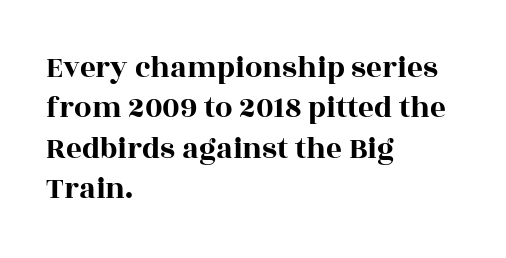
Q: Is the text italic (slanted)? A: No, it is upright.
Q: Is the typeface a serif or a sans-serif typeface? A: Serif.
Q: Is the text underlined? A: No.
Q: How is the paragraph aligned? A: Left-aligned.
Q: Is the spacing between letters normal or unusually wide? A: Normal.
Q: Is the spacing between lines tight, normal or loose? A: Normal.
Q: Width (condensed, normal, or wide)? A: Wide.
Q: x-height? A: Large.
Q: Monospaced? A: No.
